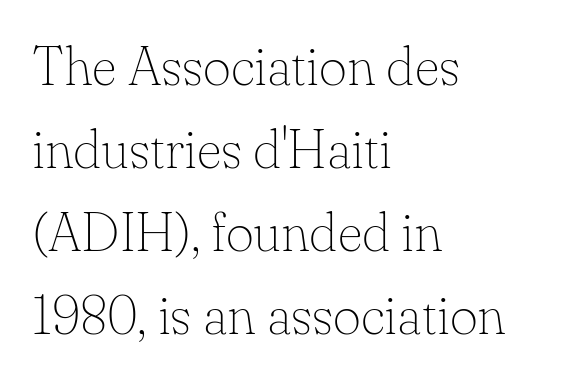
Is there any slant? The stems are plumb. The tracking reads as untouched default to a designer's eye. Visually the block forms a straight wall on the left and a jagged coastline on the right. The zone under the glyphs is completely vacant.
